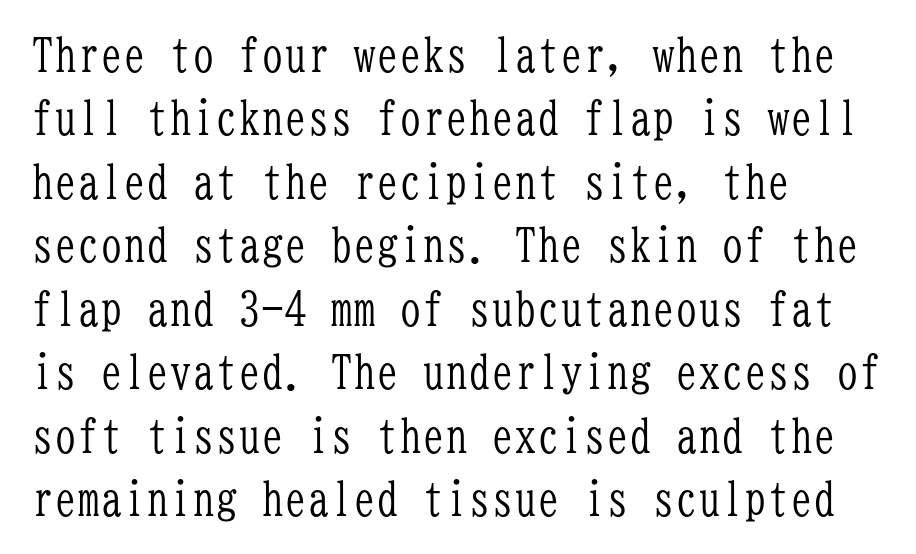
Q: Is the text bold? A: No.
Q: Is the text italic (slanted)? A: No, it is upright.
Q: Is the typeface a serif or a sans-serif typeface? A: Serif.
Q: Is the text underlined? A: No.
Q: How is the paragraph aligned? A: Left-aligned.
Q: Is the spacing between letters normal or unusually wide? A: Normal.
Q: Is the spacing between lines tight, normal or loose? A: Normal.
Q: Width (condensed, normal, or wide)? A: Condensed.
Q: Stroke contrast? A: Low.
Q: x-height? A: Medium.
Q: Monospaced? A: Yes.
